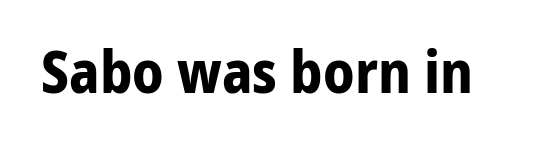
Q: Is the text bold? A: Yes.
Q: Is the text italic (slanted)? A: No, it is upright.
Q: Is the typeface a serif or a sans-serif typeface? A: Sans-serif.
Q: Is the text underlined? A: No.
Q: Is the spacing between letters normal or unusually wide? A: Normal.
Q: Width (condensed, normal, or wide)? A: Normal.
Q: Stroke contrast? A: Low.
Q: x-height? A: Medium.
Q: Monospaced? A: No.
